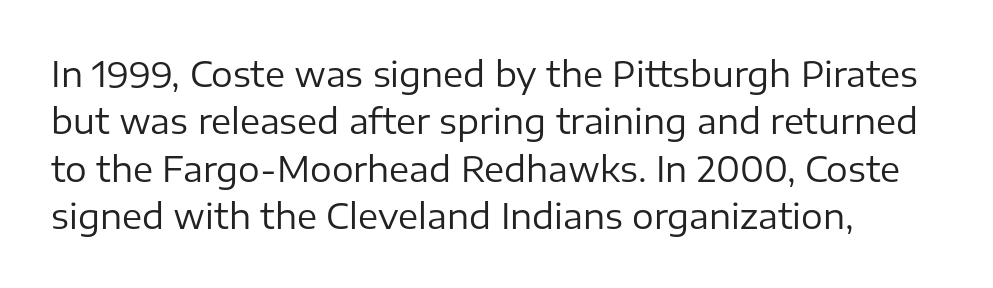
{"serif": "no", "italic": "no", "bold": "no", "weight": "regular", "width": "normal", "stroke_contrast": "low", "x_height": "medium", "monospaced": "no", "underline": "no", "line_spacing": "normal", "line_spacing_ratio": 1.39, "letter_spacing": "normal", "letter_spacing_em": 0.0, "glyph_px": 34}
